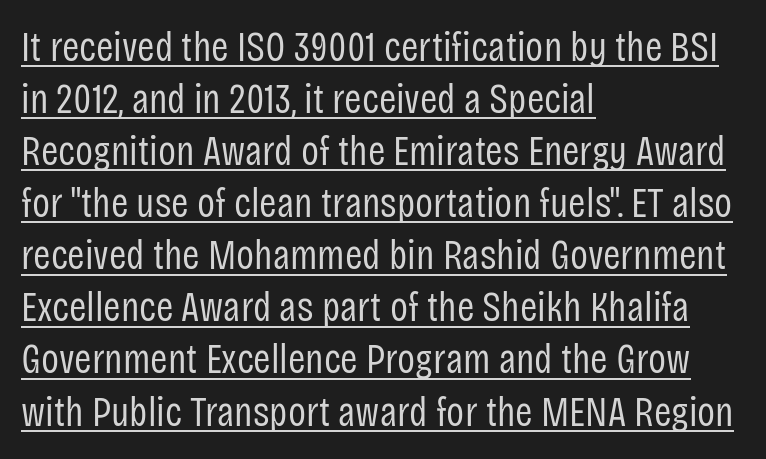
{"serif": "no", "italic": "no", "bold": "no", "weight": "regular", "width": "condensed", "stroke_contrast": "low", "x_height": "large", "monospaced": "no", "underline": "yes", "align": "left", "line_spacing_ratio": 1.24, "letter_spacing": "normal", "letter_spacing_em": 0.0, "glyph_px": 42}
